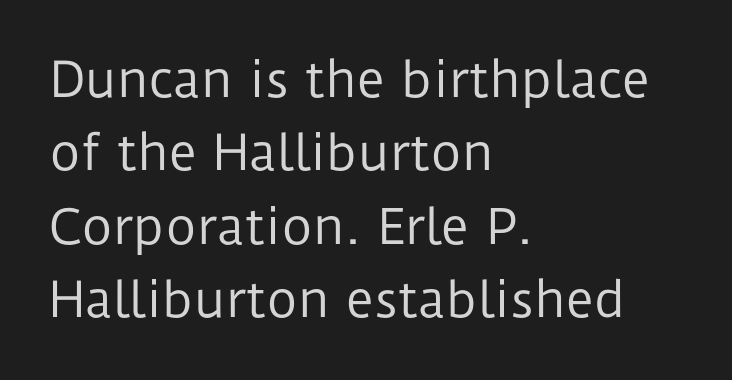
This is sans-serif lettering, the kind often seen on screens and signage. Here the designer chose a conventional face with non-uniform glyph widths. The weight would be labelled regular, book, light, or lighter still. A normal amount of white space separates one row of letters from the next.
